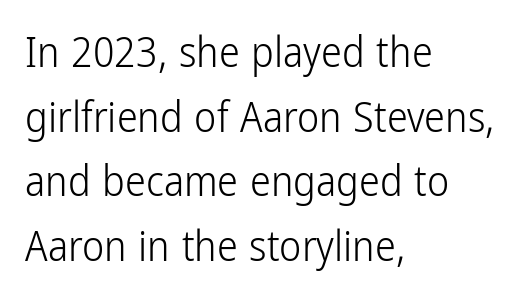
You can tell it's not italic because the verticals are truly vertical. Lines of text with bare space underneath. These lines stack with their left ends in a neat column. Do the characters align in a grid? No, the font is proportional.
